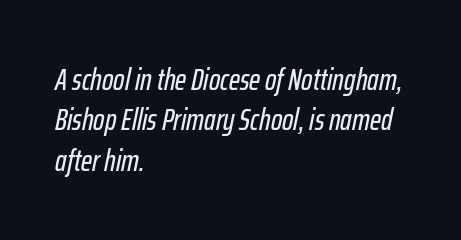
{"italic": "yes", "lean": "right", "slant_degrees": 12, "width": "condensed", "stroke_contrast": "low", "x_height": "medium", "monospaced": "no", "underline": "no", "align": "left", "line_spacing": "normal", "line_spacing_ratio": 1.35, "letter_spacing": "normal", "letter_spacing_em": 0.0, "glyph_px": 30}
